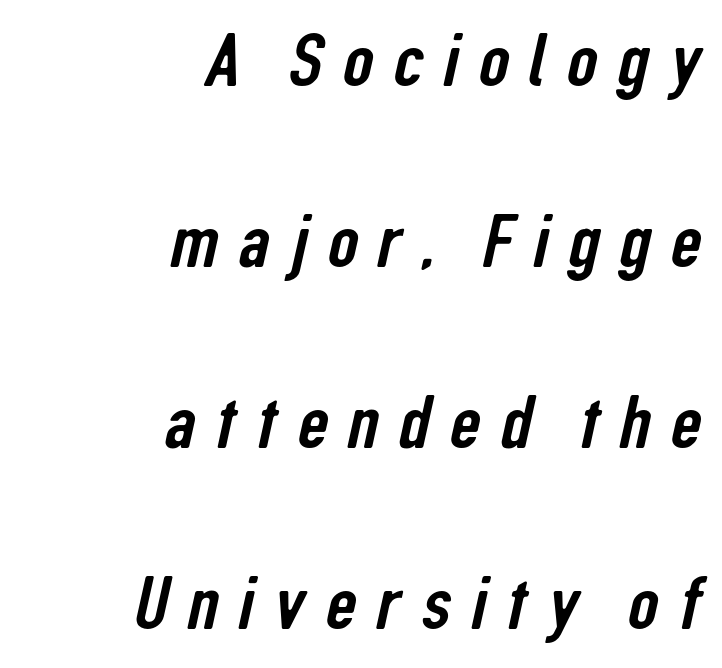
The image shows 76 px condensed sans-serif type; set right-aligned, loose line spacing (2.38x), unusually wide letter spacing (+0.26 em), not underlined; low stroke contrast and a medium x-height.
